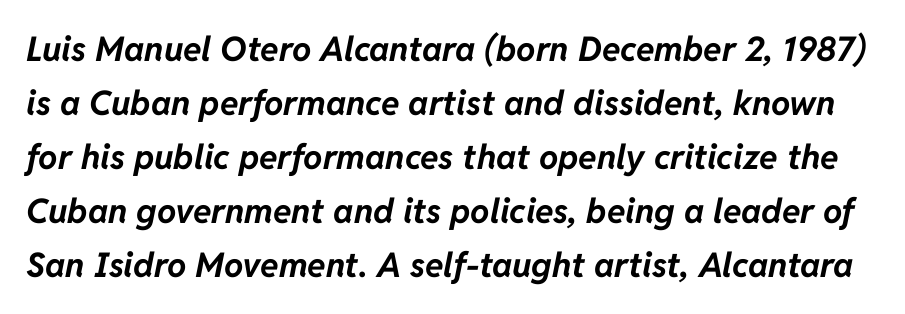
Q: Is the text bold? A: Yes.
Q: Is the text italic (slanted)? A: Yes, it leans right by about 11 degrees.
Q: Is the text underlined? A: No.
Q: Is the spacing between letters normal or unusually wide? A: Normal.
Q: Is the spacing between lines tight, normal or loose? A: Normal.
Q: Width (condensed, normal, or wide)? A: Normal.
Q: Stroke contrast? A: Low.
Q: x-height? A: Medium.
Q: Monospaced? A: No.
